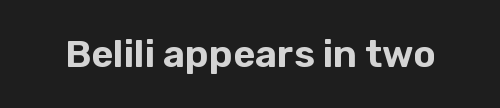
The image shows 38 px sans-serif type, upright; set normal letter spacing, not underlined; low stroke contrast and a medium x-height.
